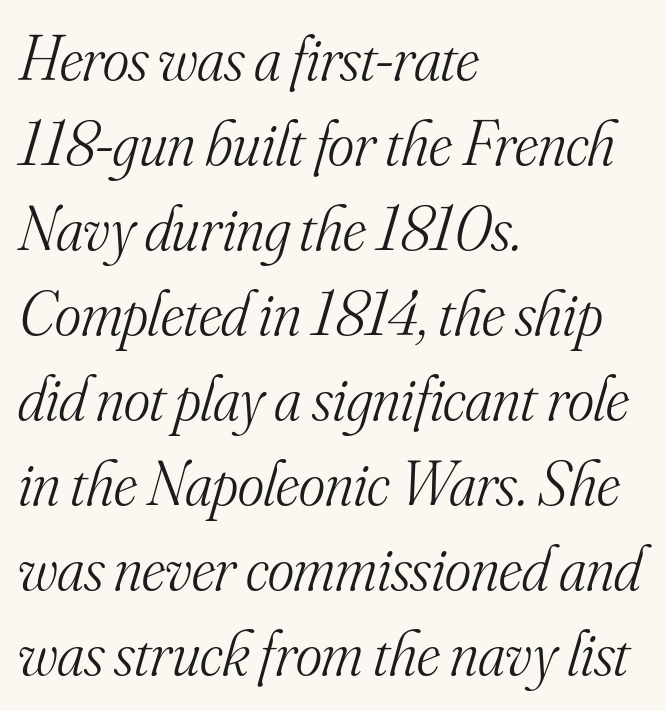
{"serif": "yes", "italic": "yes", "lean": "right", "slant_degrees": 16, "bold": "no", "weight": "light", "width": "normal", "stroke_contrast": "medium", "x_height": "small", "monospaced": "no", "underline": "no", "align": "left", "line_spacing": "normal", "line_spacing_ratio": 1.35, "letter_spacing": "normal", "letter_spacing_em": 0.0, "glyph_px": 63}
